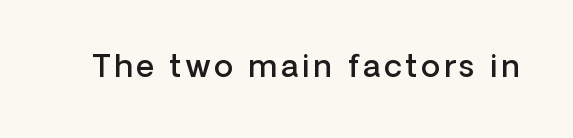
{"serif": "no", "italic": "no", "bold": "semi", "weight": "semibold", "width": "normal", "stroke_contrast": "low", "x_height": "medium", "monospaced": "no", "underline": "no", "glyph_px": 31}
